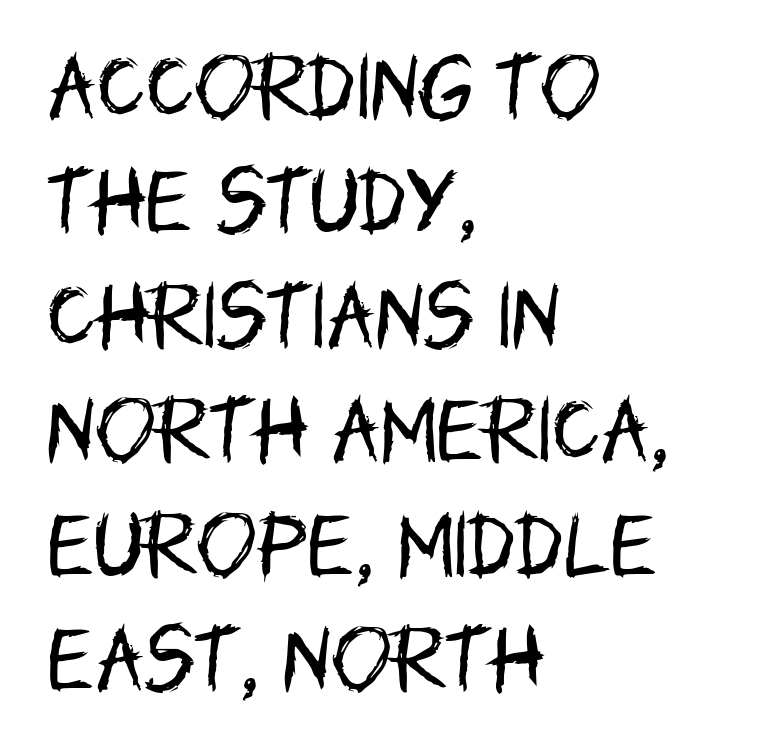
This sample is left-justified, so line endings fall wherever the words run out. Bold? No — there's no thickening of the strokes. Note: no serifs on the glyphs. The rendering uses natural spacing where letterforms have individual widths.
